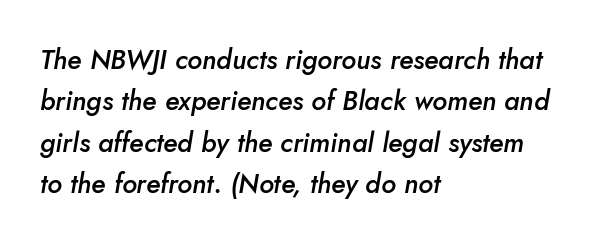
The image shows 27 px text type, italic (leaning right); set left-aligned, normal line spacing (1.53x), normal letter spacing, not underlined.
